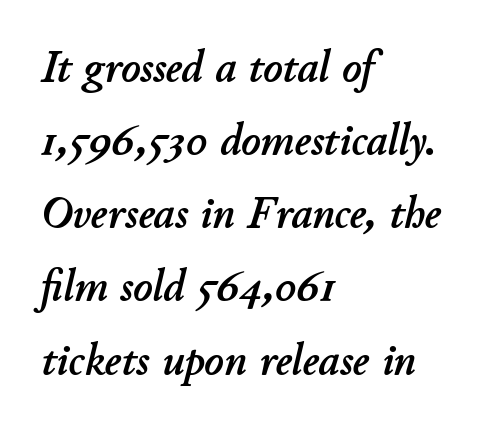
A typesetter would call this proportional, since set widths differ per character. The area under the type is left untouched. Tracking value appears to be zero — textbook default spacing. In terms of posture, this sample is oblique.
